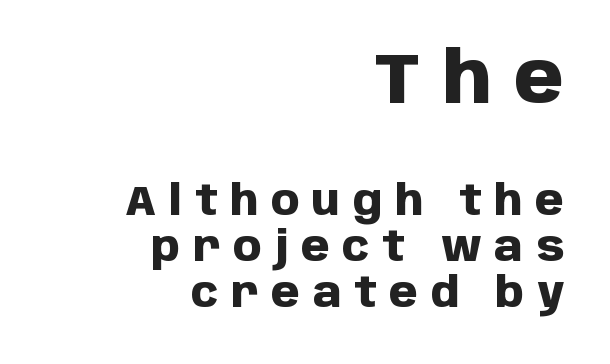
{"serif": "no", "italic": "no", "bold": "yes", "weight": "heavy", "width": "normal", "stroke_contrast": "low", "x_height": "large", "monospaced": "no", "underline": "no", "align": "right", "line_spacing": "tight", "line_spacing_ratio": 1.12, "letter_spacing": "wide", "letter_spacing_em": 0.31, "larger_block": "first", "size_ratio": 1.73, "glyph_px": 71}
